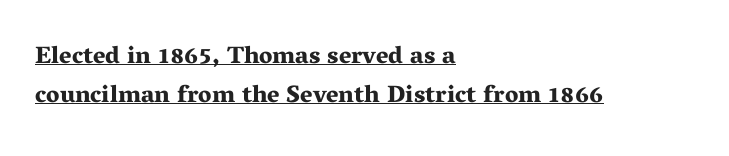
{"italic": "no", "bold": "yes", "underline": "yes", "align": "left", "line_spacing": "normal", "line_spacing_ratio": 1.61, "letter_spacing": "normal", "letter_spacing_em": 0.0, "glyph_px": 24}
